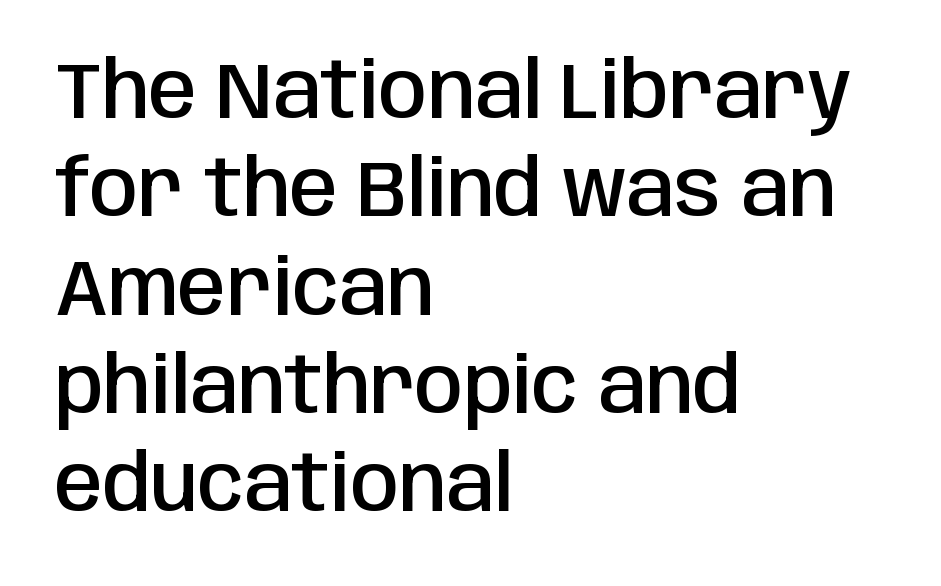
{"serif": "no", "italic": "no", "bold": "semi", "weight": "semibold", "width": "condensed", "stroke_contrast": "low", "x_height": "large", "monospaced": "no", "underline": "no", "align": "left", "line_spacing": "normal", "line_spacing_ratio": 1.26, "letter_spacing": "normal", "letter_spacing_em": 0.0, "glyph_px": 78}
